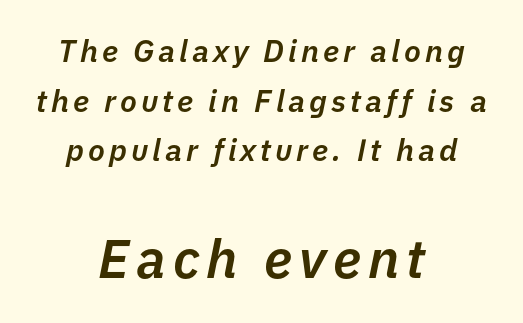
{"italic": "yes", "lean": "right", "slant_degrees": 11, "bold": "semi", "weight": "semibold", "width": "normal", "stroke_contrast": "low", "x_height": "medium", "monospaced": "no", "underline": "no", "align": "center", "line_spacing": "normal", "line_spacing_ratio": 1.6, "larger_block": "second", "size_ratio": 1.74, "glyph_px": 54}
